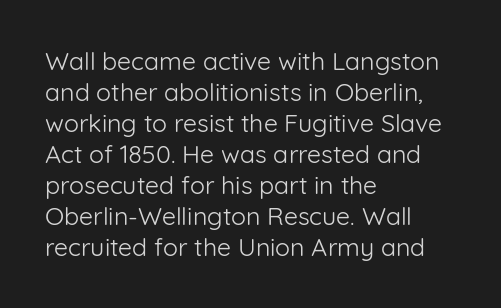
Q: Is the text bold? A: No.
Q: Is the text italic (slanted)? A: No, it is upright.
Q: Is the text underlined? A: No.
Q: How is the paragraph aligned? A: Left-aligned.
Q: Is the spacing between letters normal or unusually wide? A: Normal.
